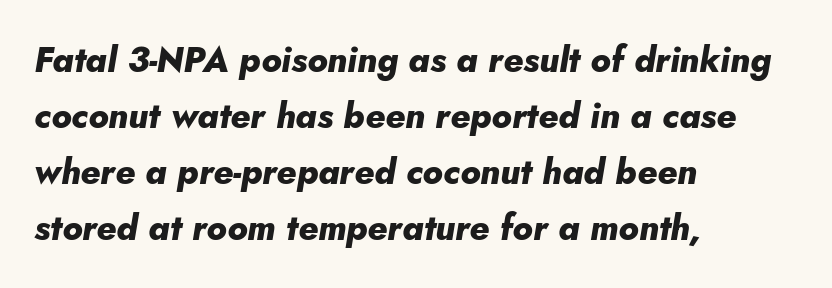
Slant detected: the letters are inclined. Look at the tracking — it's just the regular setting, nothing added. The lines are quadded left. Is this a fixed-width face? No — the glyphs have proportional, varying widths. Check under the words: just untouched page. How would I describe the line gaps? Plain and ordinary.
